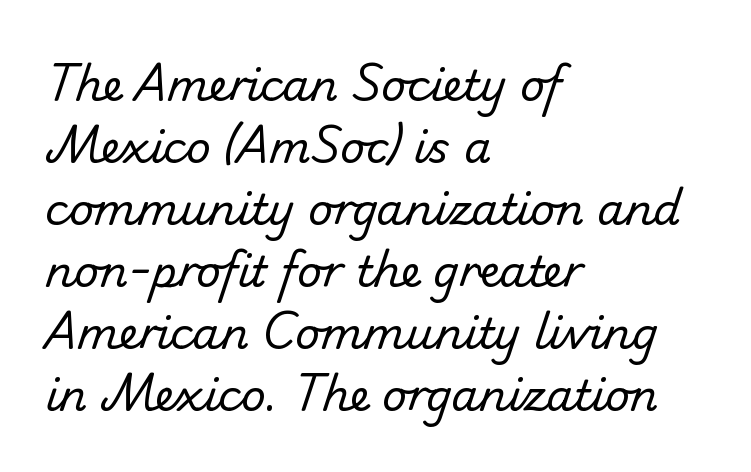
{"serif": "no", "bold": "no", "weight": "regular", "width": "normal", "stroke_contrast": "low", "x_height": "small", "monospaced": "no", "underline": "no", "align": "left", "line_spacing": "normal", "line_spacing_ratio": 1.44, "letter_spacing": "normal", "letter_spacing_em": 0.0, "glyph_px": 43}
